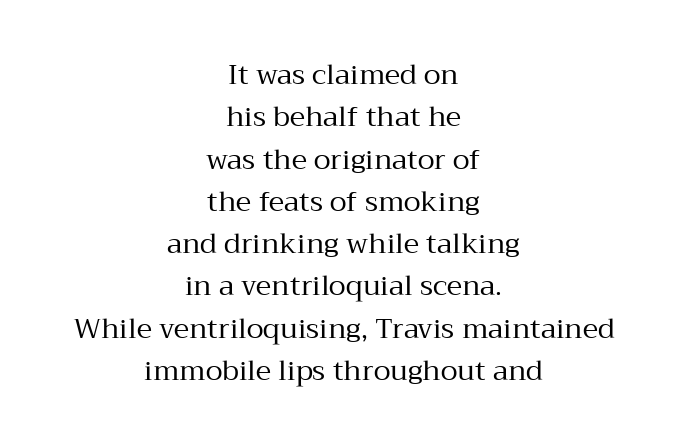
Q: Is the text bold? A: No.
Q: Is the text italic (slanted)? A: No, it is upright.
Q: Is the typeface a serif or a sans-serif typeface? A: Serif.
Q: Is the text underlined? A: No.
Q: How is the paragraph aligned? A: Centered.
Q: Is the spacing between letters normal or unusually wide? A: Normal.
Q: Is the spacing between lines tight, normal or loose? A: Normal.
Q: Width (condensed, normal, or wide)? A: Normal.
Q: Stroke contrast? A: Medium.
Q: x-height? A: Medium.
Q: Monospaced? A: No.
